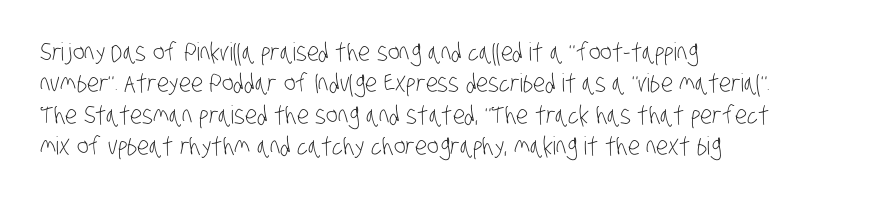
The image shows 25 px text type; set left-aligned, normal line spacing (1.26x), normal letter spacing, not underlined.
